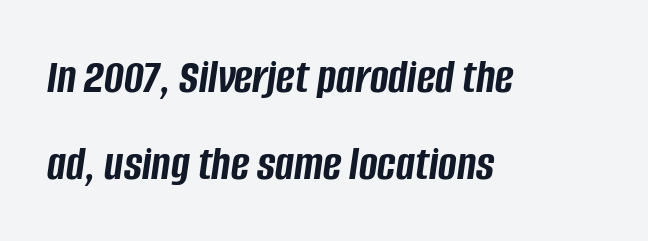
Q: Is the text bold? A: Yes.
Q: Is the text italic (slanted)? A: Yes, it leans right by about 8 degrees.
Q: Is the text underlined? A: No.
Q: How is the paragraph aligned? A: Left-aligned.
Q: Is the spacing between letters normal or unusually wide? A: Normal.
Q: Width (condensed, normal, or wide)? A: Condensed.
Q: Stroke contrast? A: Low.
Q: x-height? A: Large.
Q: Monospaced? A: No.
